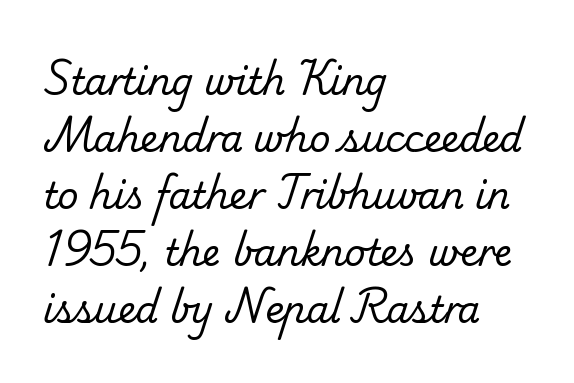
Interline gaps are of average width in this sample. Clear beneath every line of the passage. These lines are rendered in a variable-pitch font. Stems here are at most as thick as an everyday book face.
